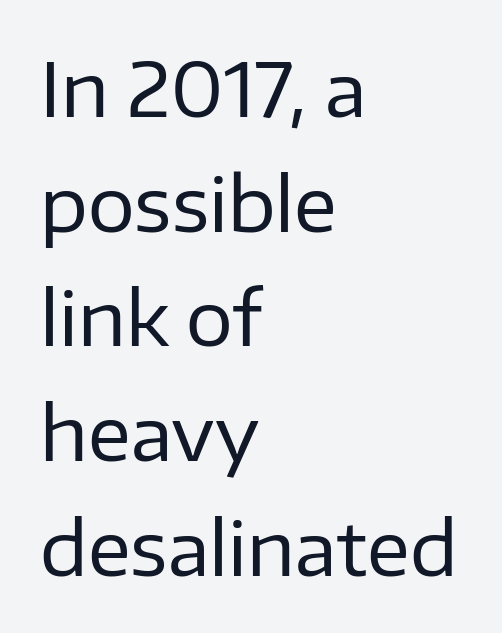
This sample uses plain, unmodified letter spacing. The lettering stays uniformly vertical, giving the passage a roman look. Here the designer chose a conventional face with non-uniform glyph widths. Underline: absent. The rendering shows plain stroke endings on the letterforms — a sans-serif design. Quick note: interline space is typical.
